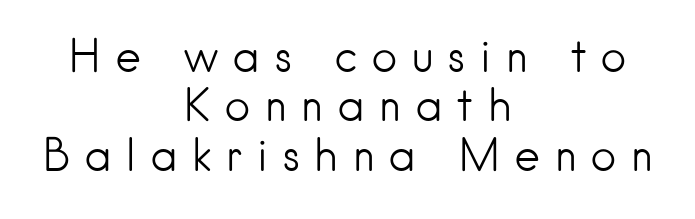
Q: Is the text bold? A: No.
Q: Is the text italic (slanted)? A: No, it is upright.
Q: Is the typeface a serif or a sans-serif typeface? A: Sans-serif.
Q: Is the text underlined? A: No.
Q: How is the paragraph aligned? A: Centered.
Q: Is the spacing between letters normal or unusually wide? A: Unusually wide.
Q: Is the spacing between lines tight, normal or loose? A: Tight.
Q: Width (condensed, normal, or wide)? A: Normal.
Q: Stroke contrast? A: Low.
Q: x-height? A: Small.
Q: Monospaced? A: No.
